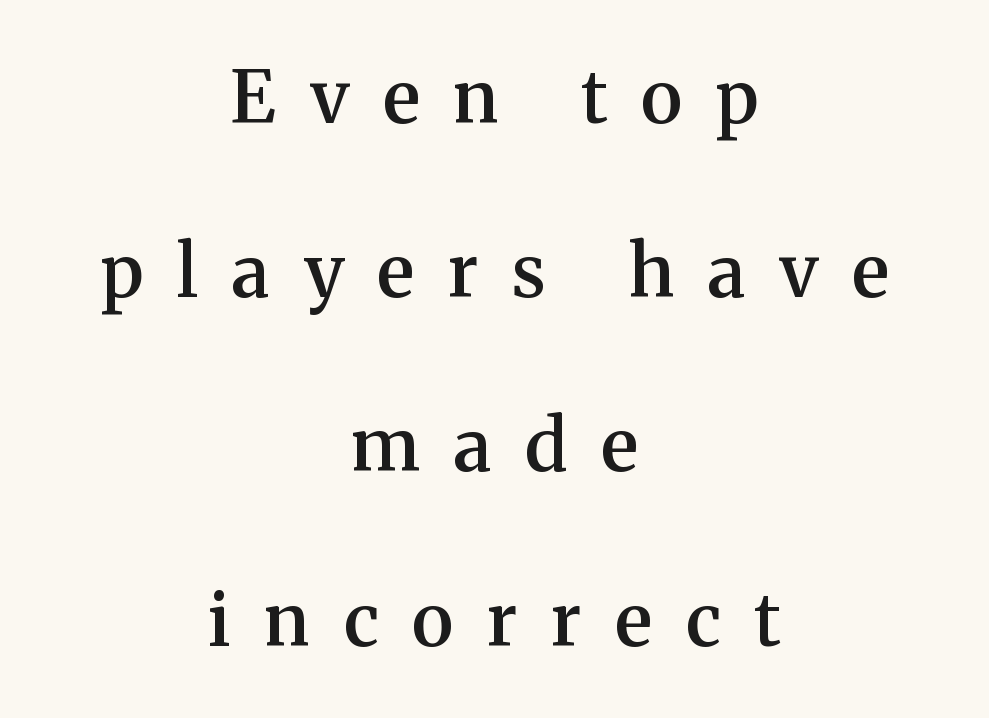
{"serif": "yes", "italic": "no", "bold": "semi", "weight": "semibold", "width": "normal", "stroke_contrast": "medium", "x_height": "medium", "monospaced": "no", "underline": "no", "align": "center", "line_spacing": "loose", "line_spacing_ratio": 2.42, "letter_spacing": "wide", "letter_spacing_em": 0.47, "glyph_px": 72}
